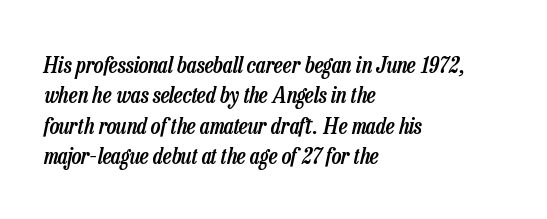
Q: Is the text bold? A: Semi-bold.
Q: Is the text italic (slanted)? A: Yes, it leans right by about 13 degrees.
Q: Is the text underlined? A: No.
Q: How is the paragraph aligned? A: Left-aligned.
Q: Is the spacing between letters normal or unusually wide? A: Normal.
Q: Is the spacing between lines tight, normal or loose? A: Normal.
